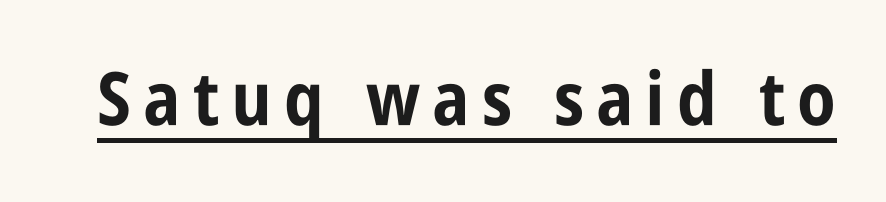
This sample has the flowing, uneven cadence of proportional lettering. The lettering holds an erect, upright posture throughout. The letters carry no serifs — their stems end cleanly without finishing strokes. The font is running at its bold setting. The passage shown is underscored from start to finish.
